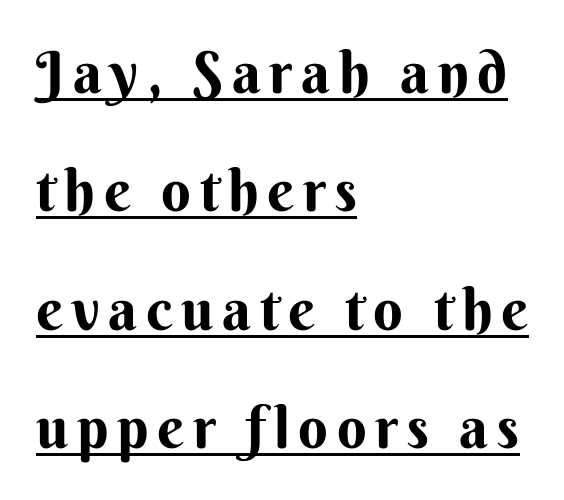
{"serif": "no", "italic": "no", "bold": "yes", "weight": "bold", "width": "normal", "stroke_contrast": "medium", "x_height": "small", "monospaced": "no", "underline": "yes", "align": "left", "line_spacing": "loose", "line_spacing_ratio": 2.04, "glyph_px": 58}
